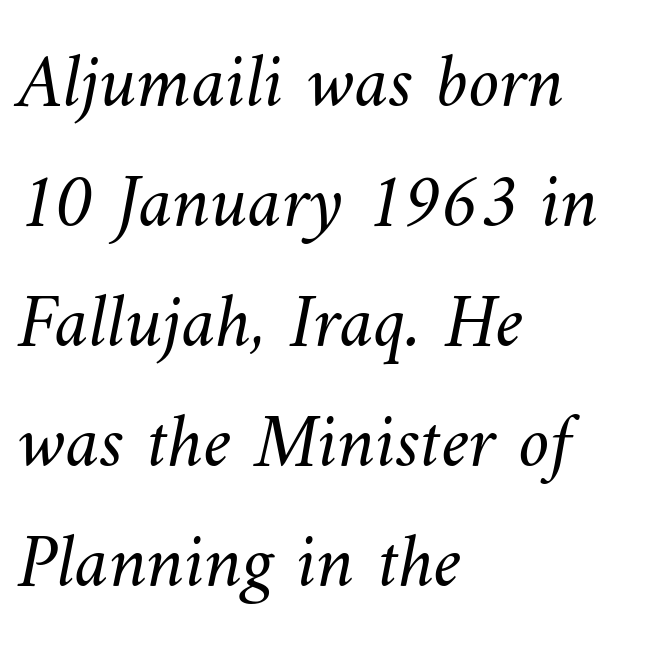
Q: Is the text bold? A: No.
Q: Is the text underlined? A: No.
Q: How is the paragraph aligned? A: Left-aligned.
Q: Is the spacing between letters normal or unusually wide? A: Normal.
Q: Is the spacing between lines tight, normal or loose? A: Normal.
Q: Width (condensed, normal, or wide)? A: Normal.
Q: Stroke contrast? A: Medium.
Q: x-height? A: Small.
Q: Monospaced? A: No.
